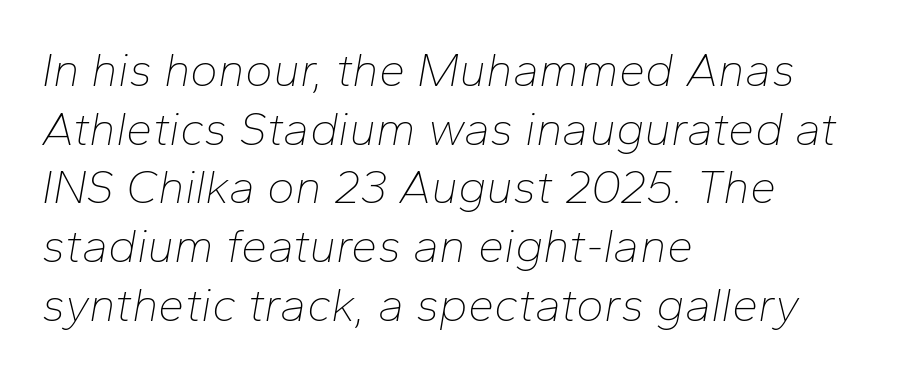
Students, note that the glyphs here touch the page at normal intervals. Horizontal alignment here is leftward, the default for most running prose. The font sits on the lighter half of the weight spectrum, regular included. Nobody drew a line under any word here.
